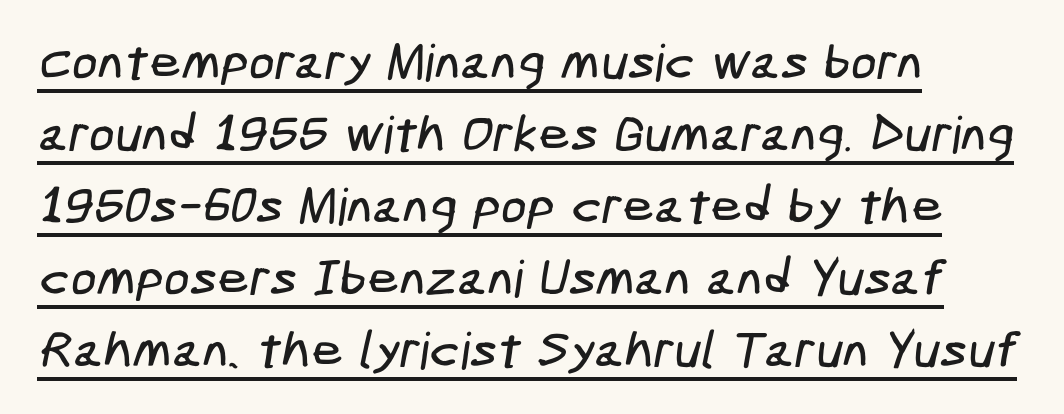
The image shows 51 px condensed sans-serif type; set left-aligned, normal line spacing (1.41x), normal letter spacing, underlined; low stroke contrast and a medium x-height.
